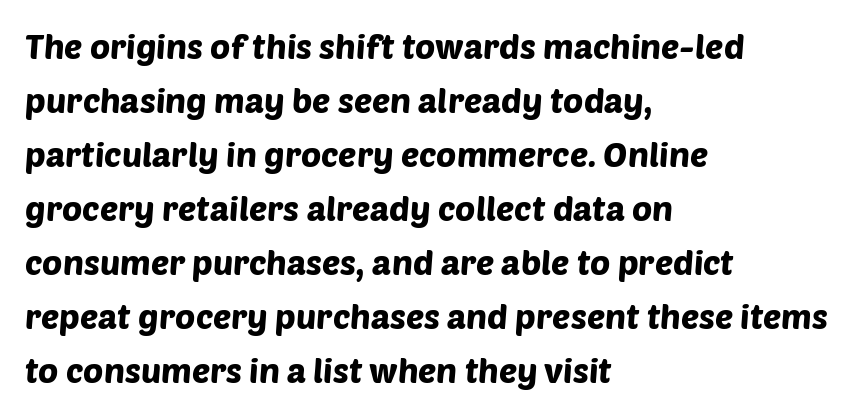
Each row of text sits above clean, open space. The characters display no serif detailing; their extremities are plain. The line texture is even and compact thanks to regular tracking. Spacing verdict: proportional, widths tailored to each character. Interline gaps are of average width in this sample.
